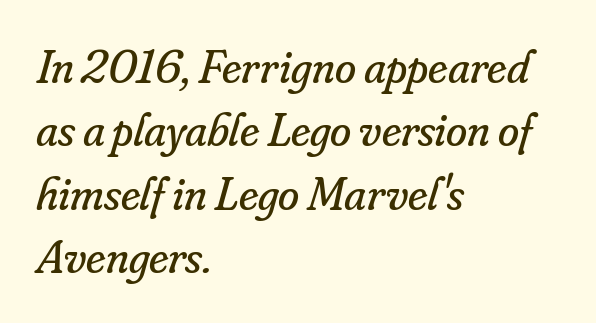
Look at the tracking — it's just the regular setting, nothing added. Emphasis-style slanted type is in use. Glance below the letters and you will spot only blank space. Varying glyph widths throughout — classic text-font behaviour. The letters carry serifs — small finishing strokes at the ends of their stems. Line spacing here is normal.
